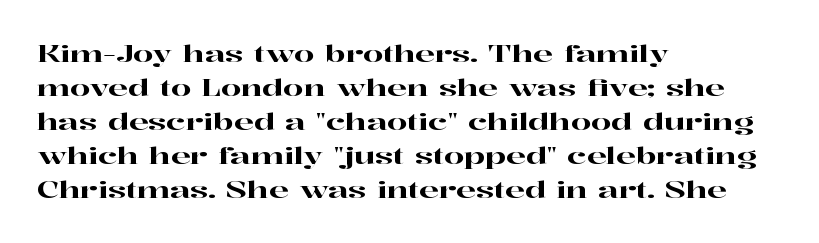
Clear beneath every line of the passage. Notice how descenders clear the ascenders below comfortably — that's standard leading. In terms of letterspacing, this is plain default setting. The lettering stays uniformly vertical, giving the passage a roman look. The lines in this sample share a left origin and differ only in where they stop.
